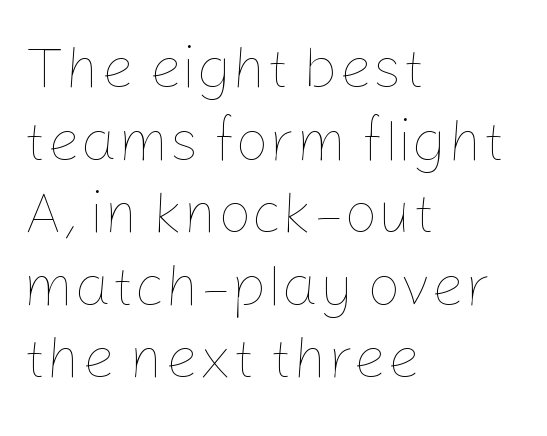
A classic flush-left, rag-right setting is used for this passage. This sample uses an upright cut, with every glyph sitting square on the baseline. This rendering leaves character spacing at its baseline value. A light-to-regular cut is what we see here. Underline: absent.
